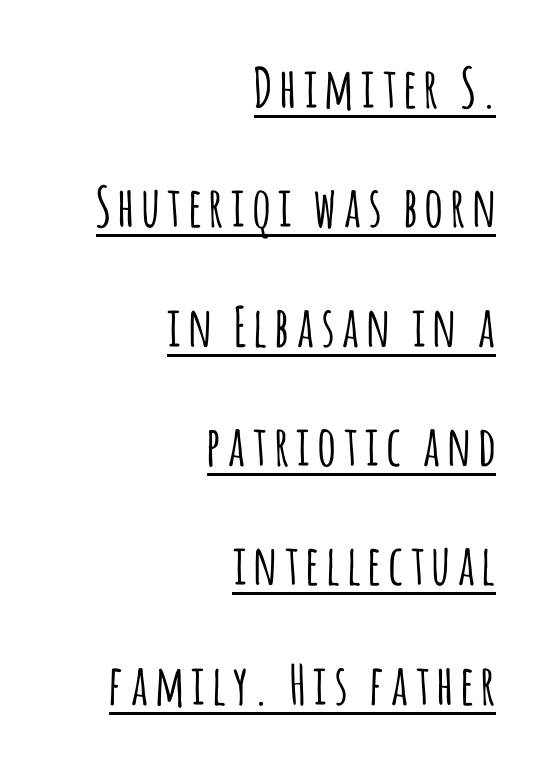
{"serif": "no", "italic": "no", "width": "condensed", "stroke_contrast": "low", "x_height": "large", "monospaced": "no", "underline": "yes", "align": "right", "line_spacing": "loose", "line_spacing_ratio": 2.17, "glyph_px": 55}
